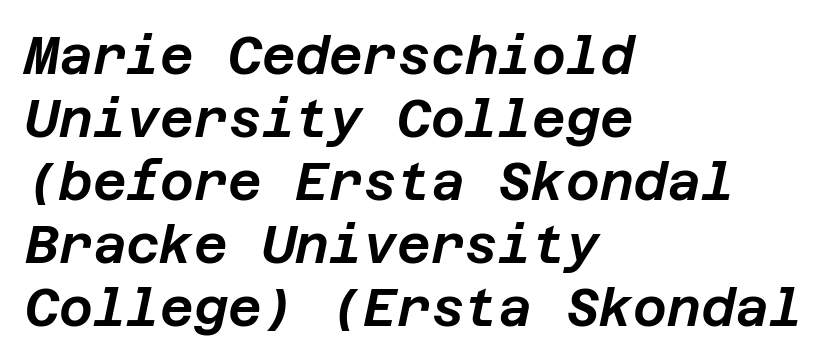
Q: Is the text italic (slanted)? A: Yes, it leans right by about 12 degrees.
Q: Is the text underlined? A: No.
Q: How is the paragraph aligned? A: Left-aligned.
Q: Is the spacing between letters normal or unusually wide? A: Normal.
Q: Width (condensed, normal, or wide)? A: Normal.
Q: Stroke contrast? A: Low.
Q: x-height? A: Large.
